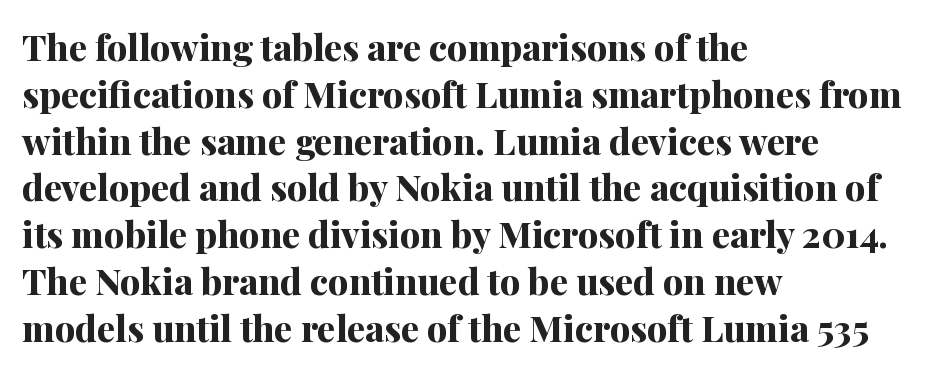
Q: Is the text bold? A: Yes.
Q: Is the text italic (slanted)? A: No, it is upright.
Q: Is the typeface a serif or a sans-serif typeface? A: Serif.
Q: Is the text underlined? A: No.
Q: How is the paragraph aligned? A: Left-aligned.
Q: Is the spacing between letters normal or unusually wide? A: Normal.
Q: Is the spacing between lines tight, normal or loose? A: Normal.
Q: Width (condensed, normal, or wide)? A: Normal.
Q: Stroke contrast? A: Medium.
Q: x-height? A: Medium.
Q: Monospaced? A: No.
